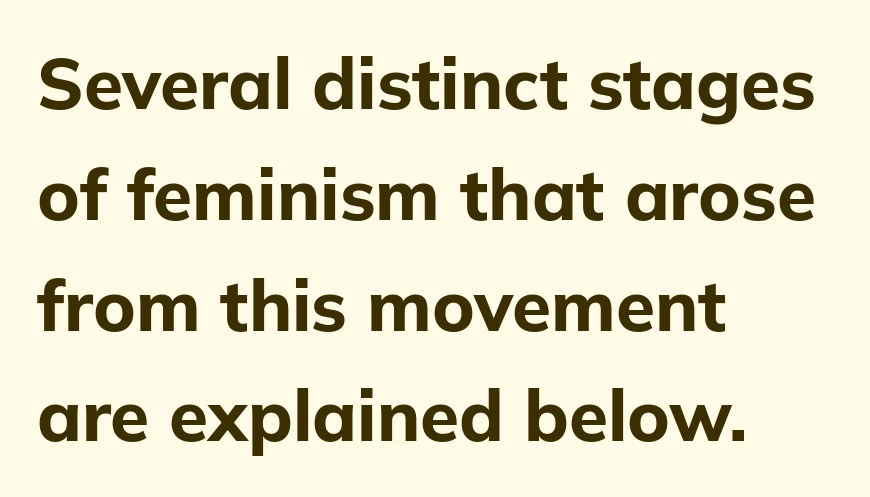
The image shows 71 px bold sans-serif type, upright; set left-aligned, normal line spacing (1.56x), normal letter spacing, not underlined; low stroke contrast and a medium x-height.
